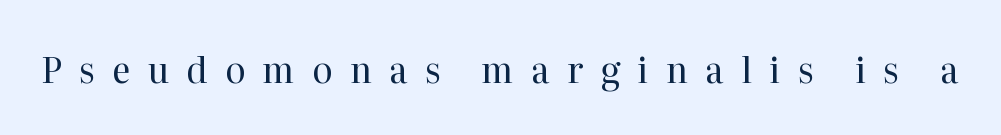
The designer went with a serif here, giving each stem small feet. Compared with typical body copy, the letter spacing here is much looser. You could not count columns in this text — the font is proportionally spaced. This rendering features lettering with no underline. No extra ink here — the face is not bold.
